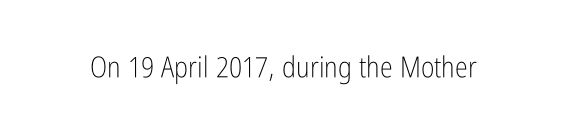
{"serif": "no", "italic": "no", "bold": "no", "weight": "light", "width": "condensed", "stroke_contrast": "low", "x_height": "medium", "monospaced": "no", "underline": "no", "letter_spacing": "normal", "letter_spacing_em": 0.0, "glyph_px": 29}
